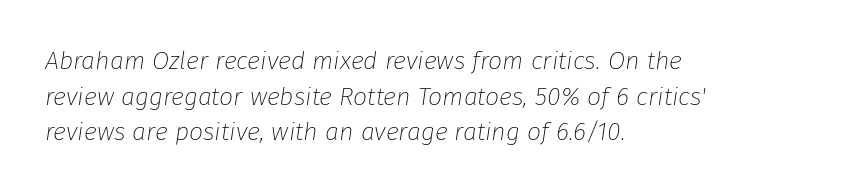
Q: Is the text bold? A: No.
Q: Is the text italic (slanted)? A: Yes, it leans right by about 8 degrees.
Q: Is the text underlined? A: No.
Q: How is the paragraph aligned? A: Left-aligned.
Q: Is the spacing between letters normal or unusually wide? A: Normal.
Q: Is the spacing between lines tight, normal or loose? A: Normal.
